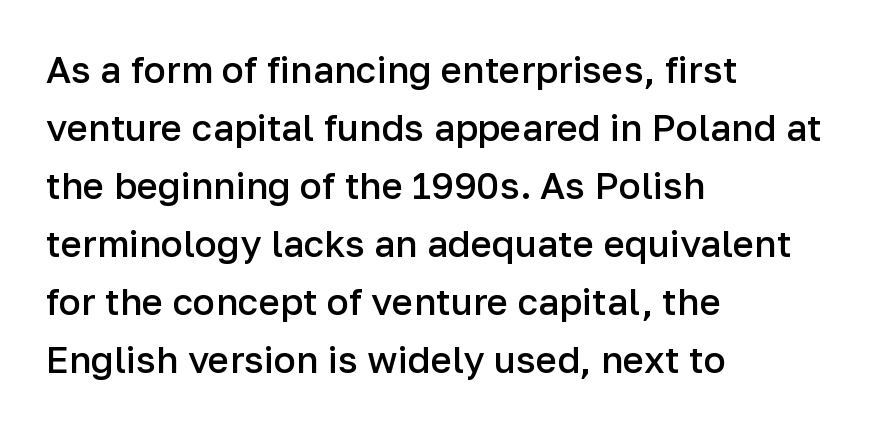
Q: Is the text bold? A: Semi-bold.
Q: Is the text italic (slanted)? A: No, it is upright.
Q: Is the typeface a serif or a sans-serif typeface? A: Sans-serif.
Q: Is the text underlined? A: No.
Q: How is the paragraph aligned? A: Left-aligned.
Q: Is the spacing between letters normal or unusually wide? A: Normal.
Q: Is the spacing between lines tight, normal or loose? A: Normal.
Q: Width (condensed, normal, or wide)? A: Normal.
Q: Stroke contrast? A: Low.
Q: x-height? A: Medium.
Q: Monospaced? A: No.
